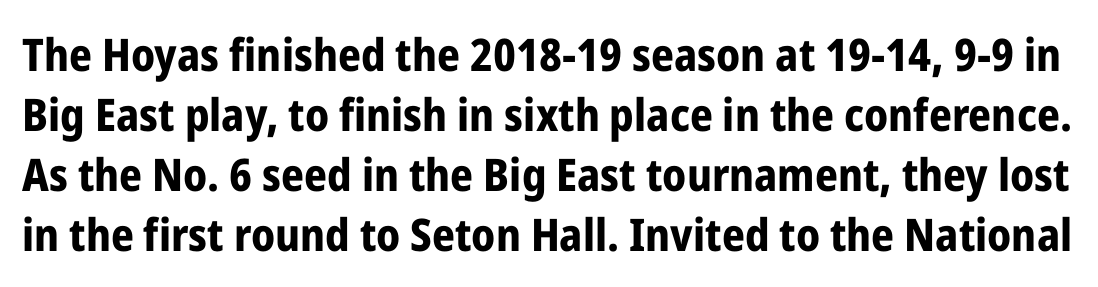
Characters remain perfectly vertical along every line. No word sits above an underline. Leading: standard. Character widths vary here, with narrow letters taking less room than wide ones. No feet cap the strokes, marking this as sans-serif type. The strokes are fattened all the way to bold.
